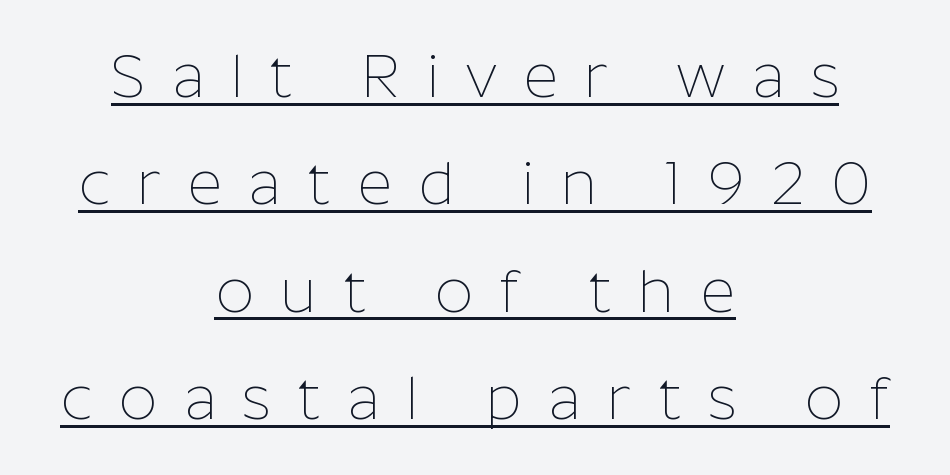
The letters stand upright; this is a roman face. No feet cap the strokes, marking this as sans-serif type. The typesetter has applied underlining to the passage shown. Does the copy run flush right? No — it is centered line by line. The characters are drawn with everyday or finer stroke widths.
